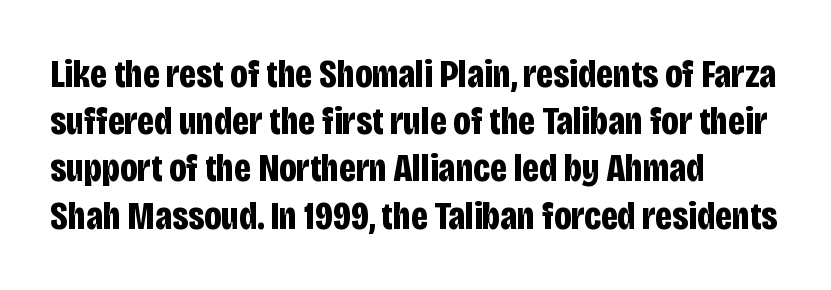
Stroke thickness is high; the sample reads as a true bold. Nope, no serifs anywhere on these letters. The gap between lines stays unmarked. In terms of posture, this sample is upright. The letters advance in unequal steps, a hallmark of proportional type. Which margin do the lines hug? The left one — the right edge is uneven.
